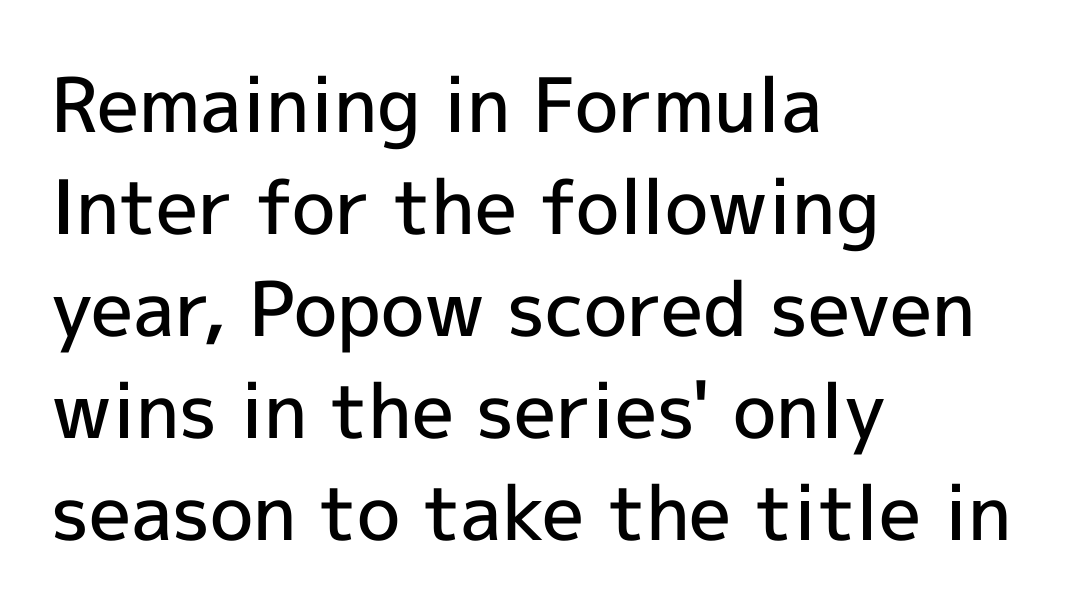
Q: Is the text bold? A: Semi-bold.
Q: Is the text italic (slanted)? A: No, it is upright.
Q: Is the typeface a serif or a sans-serif typeface? A: Sans-serif.
Q: Is the text underlined? A: No.
Q: How is the paragraph aligned? A: Left-aligned.
Q: Is the spacing between letters normal or unusually wide? A: Normal.
Q: Is the spacing between lines tight, normal or loose? A: Normal.
Q: Width (condensed, normal, or wide)? A: Normal.
Q: x-height? A: Medium.
Q: Monospaced? A: No.
